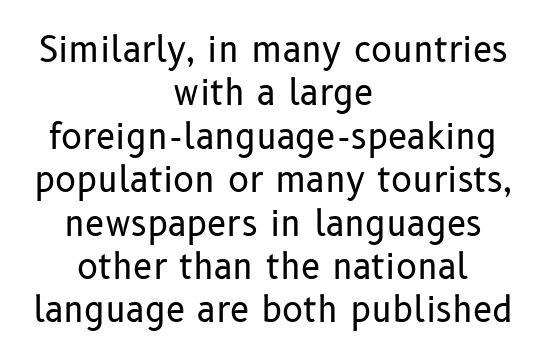
The image shows 35 px regular-weight sans-serif type, upright; set centered, line spacing 1.24x, normal letter spacing, not underlined; low stroke contrast and a medium x-height.
